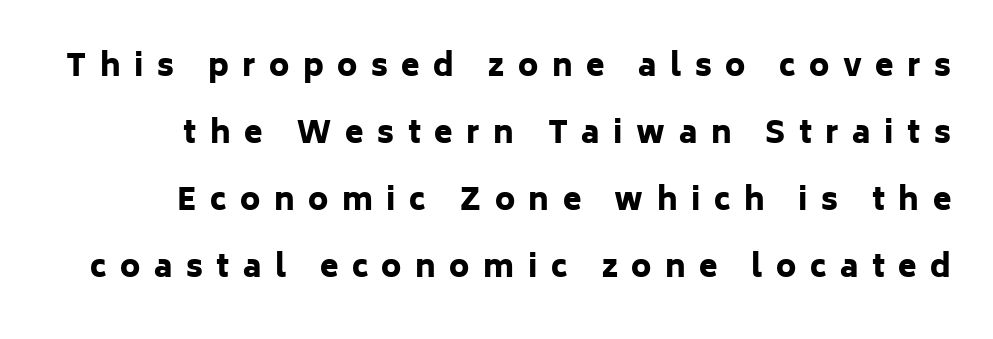
The image shows 30 px heavy sans-serif type, upright; set loose line spacing (2.23x), unusually wide letter spacing (+0.45 em), not underlined; low stroke contrast and a medium x-height.
